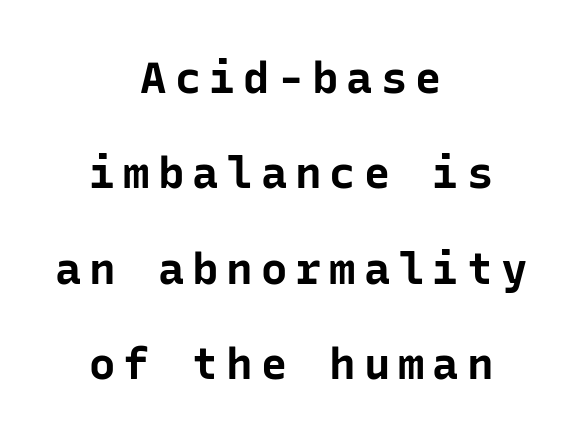
This sample has the even, mechanical cadence of fixed-width lettering. Unlike a traditional serif, this face leaves its strokes unadorned. Every character sits straight up, as roman type does. I'd describe the lettering as bold — thick and assertive. The specimen omits any rule beneath the text block's lines.
